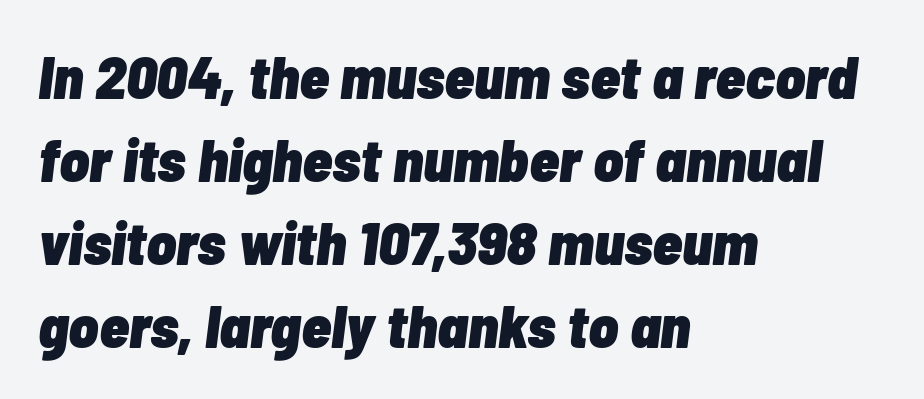
The image shows 61 px heavy, condensed type, italic (leaning right); set left-aligned, normal line spacing (1.36x), normal letter spacing, not underlined; low stroke contrast and a medium x-height.
